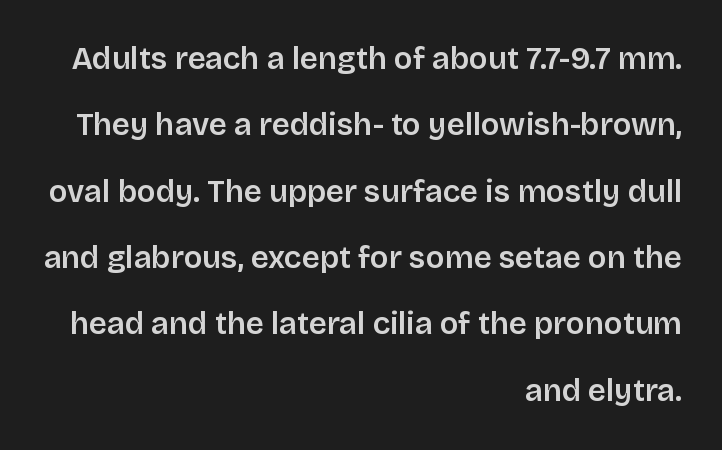
Q: Is the text italic (slanted)? A: No, it is upright.
Q: Is the typeface a serif or a sans-serif typeface? A: Sans-serif.
Q: Is the text underlined? A: No.
Q: How is the paragraph aligned? A: Right-aligned.
Q: Is the spacing between letters normal or unusually wide? A: Normal.
Q: Is the spacing between lines tight, normal or loose? A: Loose.
Q: Width (condensed, normal, or wide)? A: Normal.
Q: Stroke contrast? A: Low.
Q: x-height? A: Large.
Q: Monospaced? A: No.
